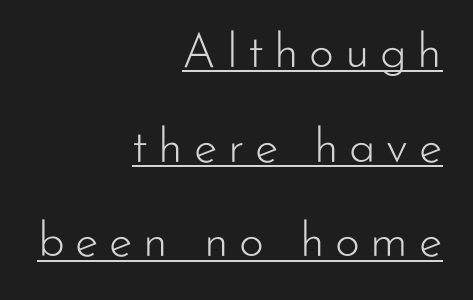
{"serif": "no", "italic": "no", "bold": "no", "weight": "light", "width": "normal", "stroke_contrast": "low", "x_height": "small", "monospaced": "no", "underline": "yes", "align": "right", "line_spacing": "loose", "line_spacing_ratio": 1.97, "letter_spacing": "wide", "letter_spacing_em": 0.22, "glyph_px": 48}
